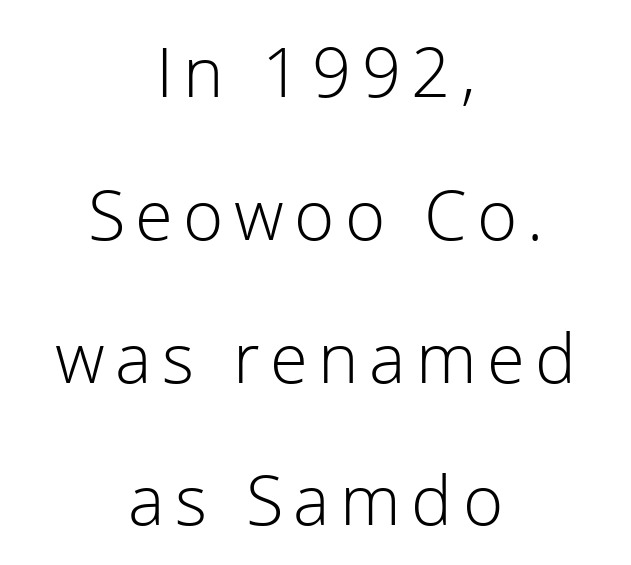
Anything drawn beneath the words? Only blank space. Does the type have serifs? No, each stem ends abruptly. A typesetter would call this proportional, since set widths differ per character. The passage is arranged like a title page — every line centered.
